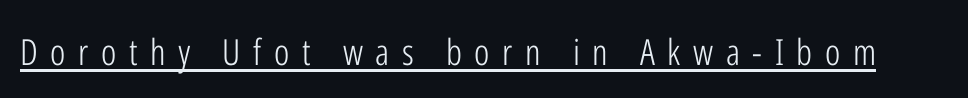
{"serif": "no", "italic": "no", "bold": "no", "weight": "light", "width": "condensed", "stroke_contrast": "low", "x_height": "medium", "monospaced": "no", "underline": "yes", "letter_spacing": "wide", "letter_spacing_em": 0.35, "glyph_px": 36}
